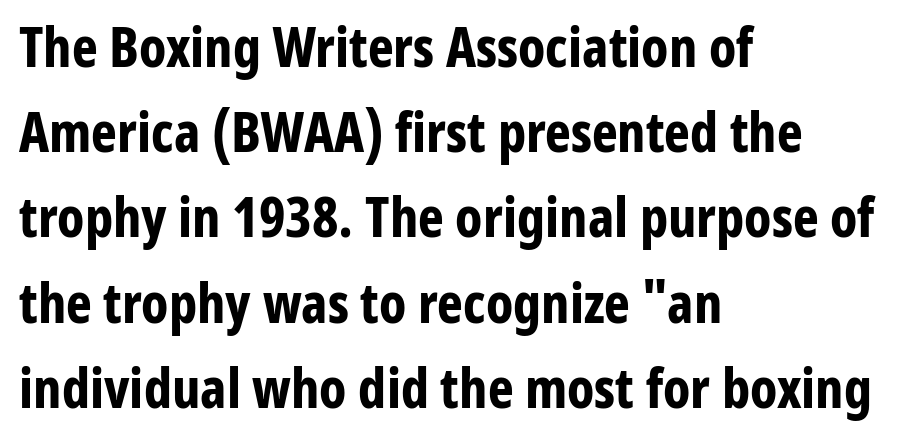
These lines are set flush left with a ragged right edge. There is no visible air inserted between adjacent glyphs. Each letter keeps its own natural width here, so spacing adapts to shape. The lines sit at an ordinary, default distance from one another. Observe the absence of serifs on each vertical stroke in this sample.
